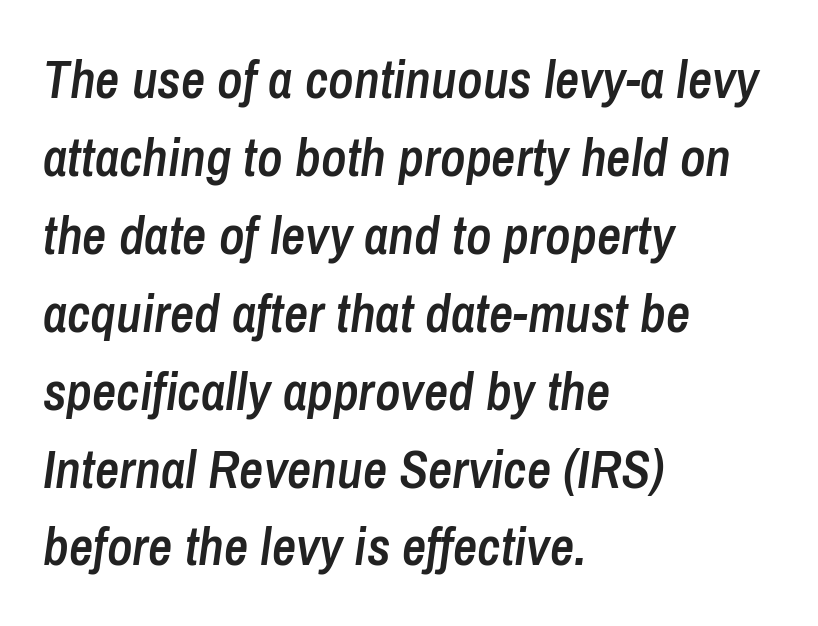
The rendering anchors every line to the left-hand side. Each letter keeps its own natural width here, so spacing adapts to shape. This rendering features lettering with no underline. Does the lettering tilt? It does — this is italic.
